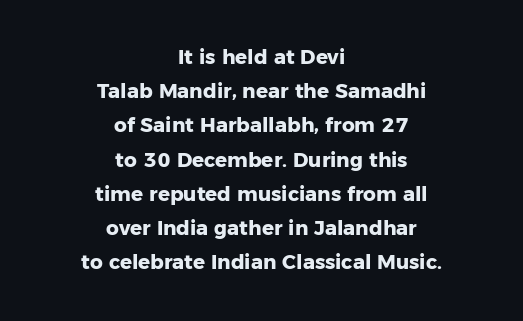
Q: Is the text bold? A: Yes.
Q: Is the text italic (slanted)? A: No, it is upright.
Q: Is the text underlined? A: No.
Q: How is the paragraph aligned? A: Centered.
Q: Is the spacing between letters normal or unusually wide? A: Normal.
